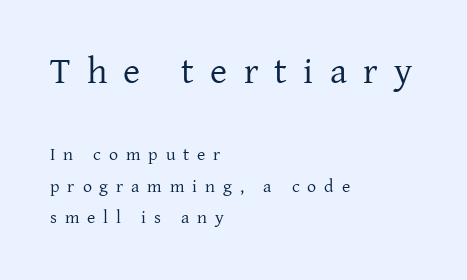
The image shows 37 px regular-weight serif type, upright; set left-aligned, line spacing 1.75x, unusually wide letter spacing (+0.44 em), not underlined; the first (top) block is 2.06x larger; low stroke contrast and a medium x-height.
